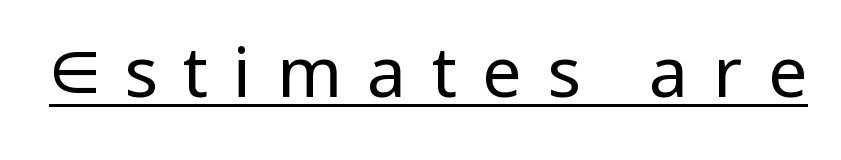
{"serif": "no", "italic": "no", "bold": "no", "weight": "regular", "width": "normal", "stroke_contrast": "low", "x_height": "medium", "monospaced": "no", "underline": "yes", "letter_spacing": "wide", "letter_spacing_em": 0.36, "glyph_px": 70}
